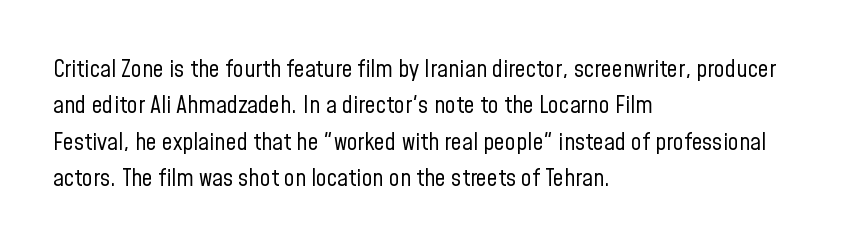
The foot of each line stays bare and open. These lines stack with their left ends in a neat column. Italic: no, the glyphs are upright roman. These lines sit exactly where default settings would place them.
